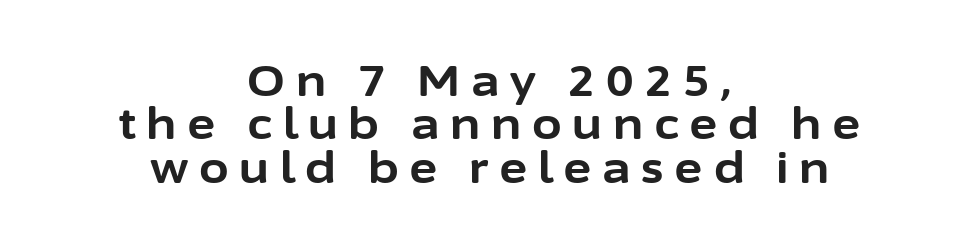
The image shows 43 px bold sans-serif type, upright; set centered, tight line spacing (1.01x), unusually wide letter spacing (+0.25 em), not underlined; low stroke contrast and a medium x-height.
